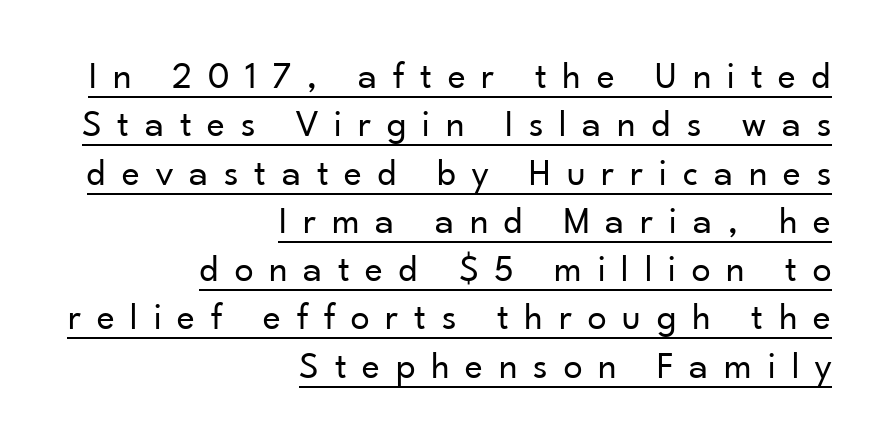
{"serif": "no", "italic": "no", "bold": "no", "weight": "regular", "width": "normal", "stroke_contrast": "low", "x_height": "small", "monospaced": "no", "underline": "yes", "align": "right", "line_spacing": "normal", "line_spacing_ratio": 1.27, "letter_spacing": "wide", "letter_spacing_em": 0.42, "glyph_px": 38}
